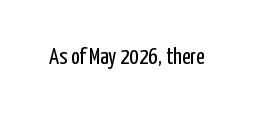
Q: Is the text bold? A: No.
Q: Is the text italic (slanted)? A: No, it is upright.
Q: Is the text underlined? A: No.
Q: Is the spacing between letters normal or unusually wide? A: Normal.
